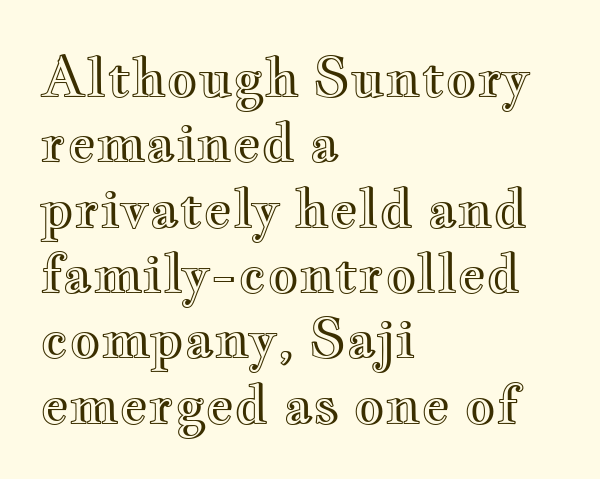
Is the letter spacing exaggerated? No — it looks like the ordinary default. The rag falls on the right side of this text block. Here the designer chose a conventional face with non-uniform glyph widths. Designer's note — italics off, roman on.
